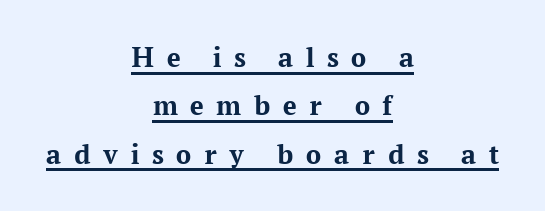
Caption: multi-line text, centered on the measure. This rendering widens character spacing well past its baseline value. The passage shown is typed in a proportional face where columns would drift. The letters are bold, with thick, heavy strokes.
